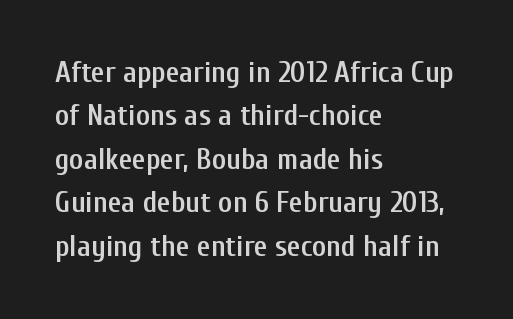
In terms of leading, this rendering sits right in the middle. A fair bit of extra ink — the face is semibold, not bold. Rendered with straight, roman letterforms. Note the varied advance widths — an 'i' is clearly narrower than an 'm'.
